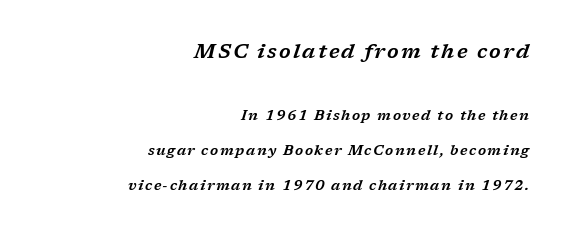
The image shows 20 px text type, italic (leaning right); set right-aligned, loose line spacing (2.5x), not underlined; the first (top) block is 1.43x larger.
